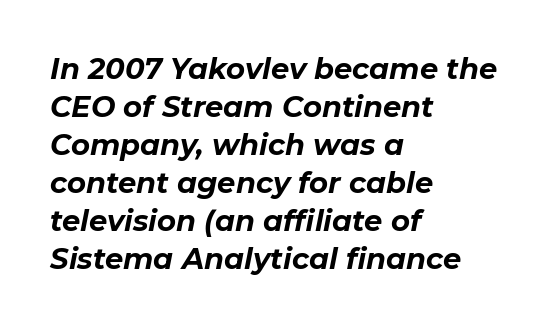
The characters look thick and weighty, a clear bold. Regular leading. The typography opts for an oblique posture over an upright one. The letters advance in unequal steps, a hallmark of proportional type. Is the letter spacing exaggerated? No — it looks like the ordinary default. Clear beneath every line of the passage.
